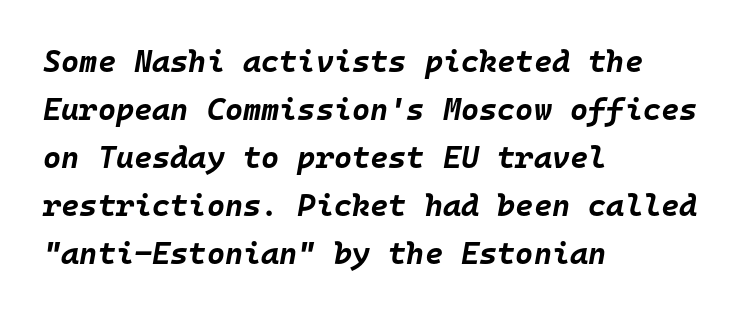
Compared with typical body copy, the letter spacing here is the same. The passage shown is not underscored anywhere. A typesetter would call this monospace, since all characters share one set width. Typesetter's note: full bold, strokes at maximum text heaviness. The font's italic variant was chosen for this text. One glance says typical: line gaps are just what's usual.
